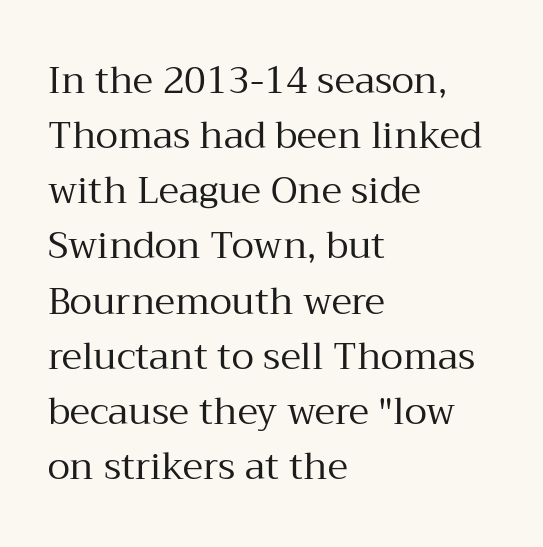
Think of a printed novel: that variable character pitch is what you see here. Horizontal bands of white between lines are of average thickness. Look at the tracking — it's just the regular setting, nothing added. Do the letters lean? They stand straight. This rendering uses left alignment, leaving the right contour irregular. The font family rendered here belongs to the serif group.
